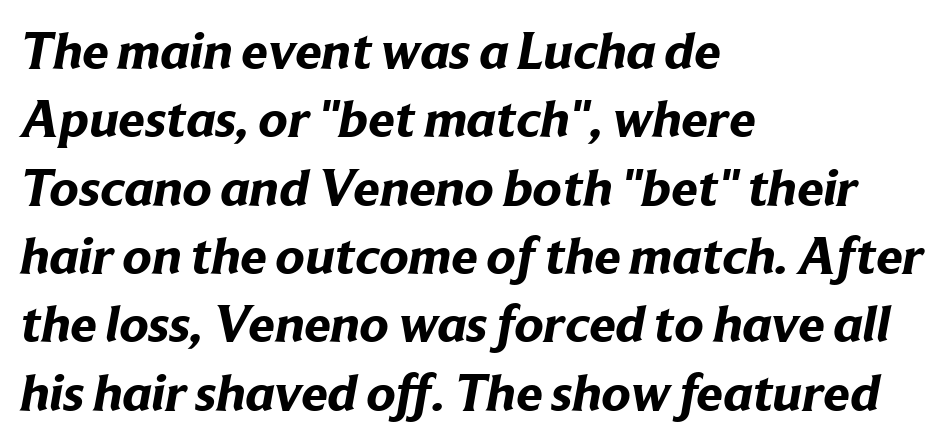
{"serif": "no", "bold": "yes", "weight": "bold", "width": "normal", "stroke_contrast": "low", "x_height": "medium", "monospaced": "no", "underline": "no", "align": "left", "line_spacing": "normal", "line_spacing_ratio": 1.29, "letter_spacing": "normal", "letter_spacing_em": 0.0, "glyph_px": 53}
